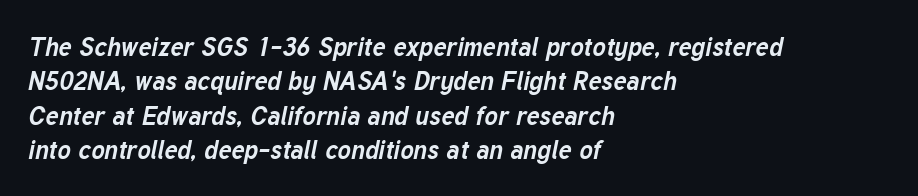
Q: Is the text bold? A: Yes.
Q: Is the text italic (slanted)? A: Yes, it leans right by about 12 degrees.
Q: Is the text underlined? A: No.
Q: How is the paragraph aligned? A: Left-aligned.
Q: Is the spacing between letters normal or unusually wide? A: Normal.
Q: Is the spacing between lines tight, normal or loose? A: Normal.
